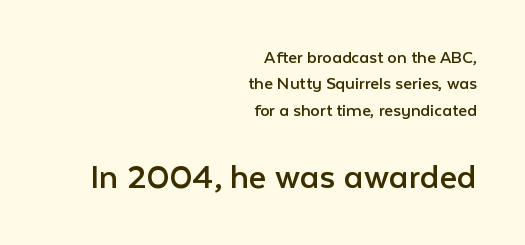
The image shows 38 px regular-weight sans-serif type, upright; set right-aligned, normal line spacing (1.39x), normal letter spacing, not underlined; the second (bottom) block is 2.0x larger; low stroke contrast and a medium x-height.
